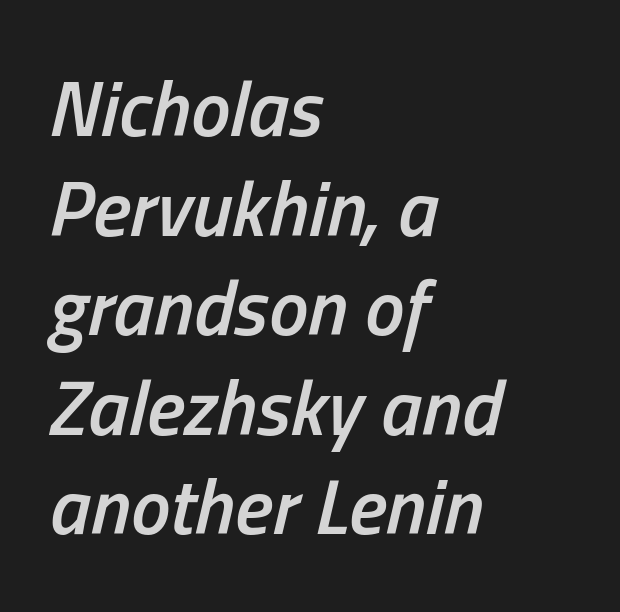
The image shows 79 px semibold, condensed type, italic (leaning right); set left-aligned, normal line spacing (1.26x), normal letter spacing, not underlined; low stroke contrast and a medium x-height.
